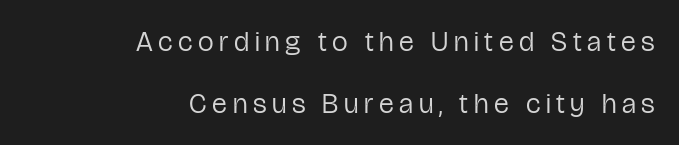
These lines stack with their right ends in a neat column. Each new line begins a long way beneath the previous one. This sample has the flowing, uneven cadence of proportional lettering. The passage shown has open, widely tracked lettering throughout.
